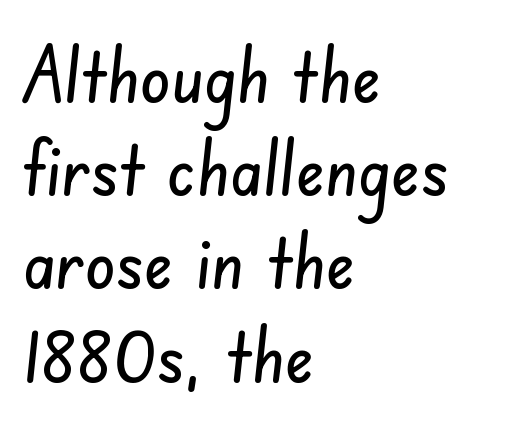
{"serif": "no", "width": "condensed", "stroke_contrast": "low", "x_height": "small", "monospaced": "no", "underline": "no", "align": "left", "line_spacing_ratio": 1.21, "letter_spacing": "normal", "letter_spacing_em": 0.0, "glyph_px": 77}
